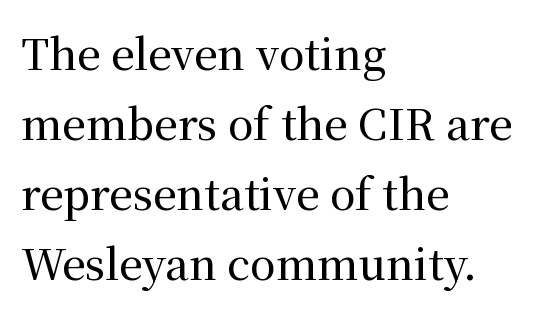
{"serif": "yes", "italic": "no", "width": "normal", "stroke_contrast": "medium", "x_height": "medium", "monospaced": "no", "underline": "no", "align": "left", "line_spacing": "normal", "line_spacing_ratio": 1.67, "letter_spacing": "normal", "letter_spacing_em": 0.0, "glyph_px": 42}
